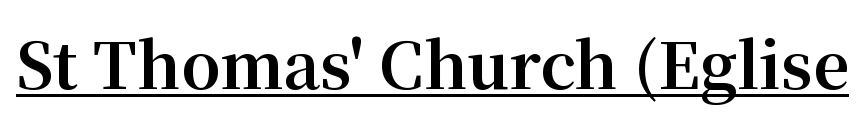
The image shows 63 px bold serif type, upright; set normal letter spacing, underlined; medium stroke contrast and a medium x-height.
